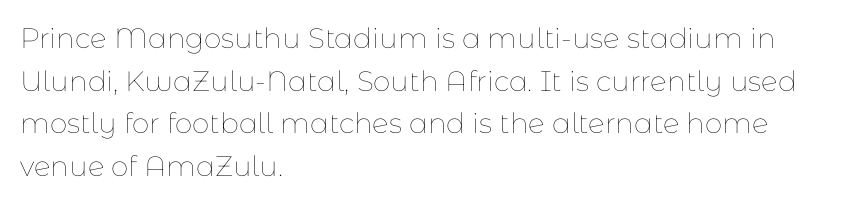
Q: Is the text bold? A: No.
Q: Is the text italic (slanted)? A: No, it is upright.
Q: Is the text underlined? A: No.
Q: How is the paragraph aligned? A: Left-aligned.
Q: Is the spacing between letters normal or unusually wide? A: Normal.
Q: Is the spacing between lines tight, normal or loose? A: Normal.
Q: Width (condensed, normal, or wide)? A: Normal.
Q: Stroke contrast? A: Low.
Q: x-height? A: Medium.
Q: Monospaced? A: No.
